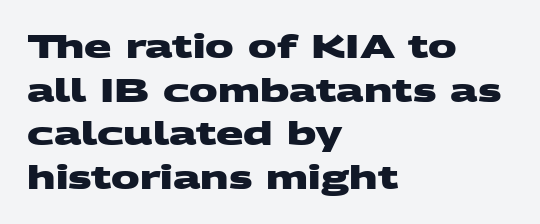
The rendering uses natural spacing where letterforms have individual widths. One glance says typical: line gaps are just what's usual. The rendering keeps characters at their native spacing. Caption: multi-line text, flush left, ragged right.
